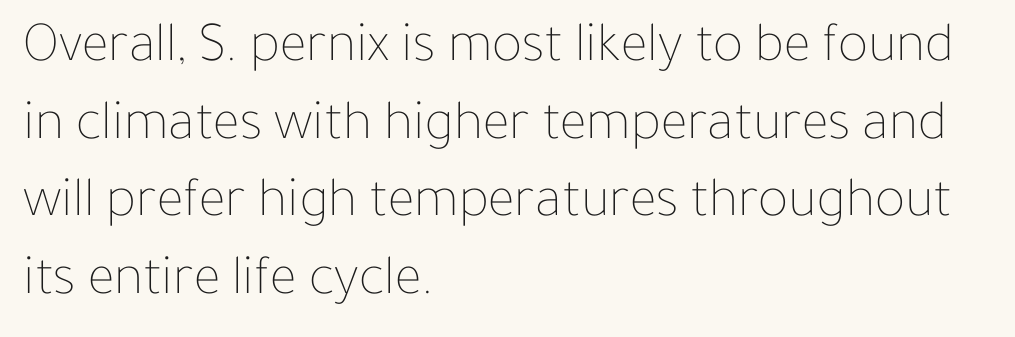
Q: Is the text bold? A: No.
Q: Is the text italic (slanted)? A: No, it is upright.
Q: Is the text underlined? A: No.
Q: How is the paragraph aligned? A: Left-aligned.
Q: Is the spacing between letters normal or unusually wide? A: Normal.
Q: Is the spacing between lines tight, normal or loose? A: Normal.
Q: Width (condensed, normal, or wide)? A: Normal.
Q: Stroke contrast? A: Low.
Q: x-height? A: Medium.
Q: Monospaced? A: No.
